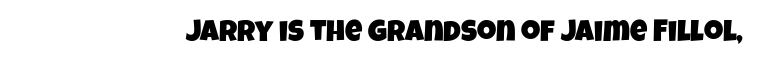
{"serif": "no", "width": "condensed", "stroke_contrast": "low", "x_height": "large", "monospaced": "no", "underline": "no", "letter_spacing": "normal", "letter_spacing_em": 0.0, "glyph_px": 30}
